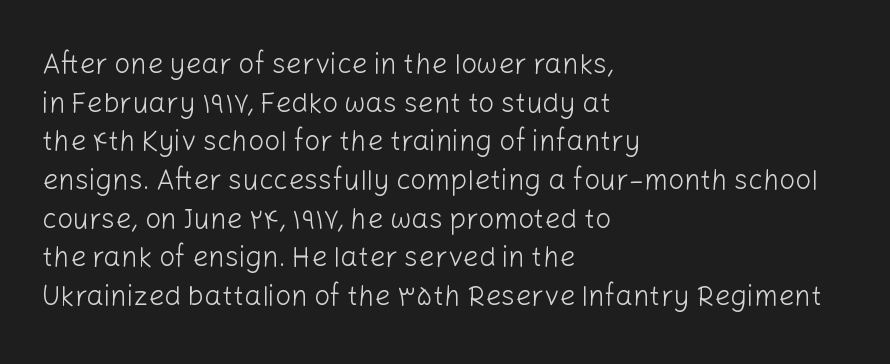
{"serif": "no", "italic": "no", "bold": "no", "weight": "light", "width": "normal", "stroke_contrast": "low", "x_height": "medium", "monospaced": "no", "underline": "no", "align": "left", "line_spacing": "normal", "line_spacing_ratio": 1.38, "letter_spacing": "normal", "letter_spacing_em": 0.0, "glyph_px": 28}
